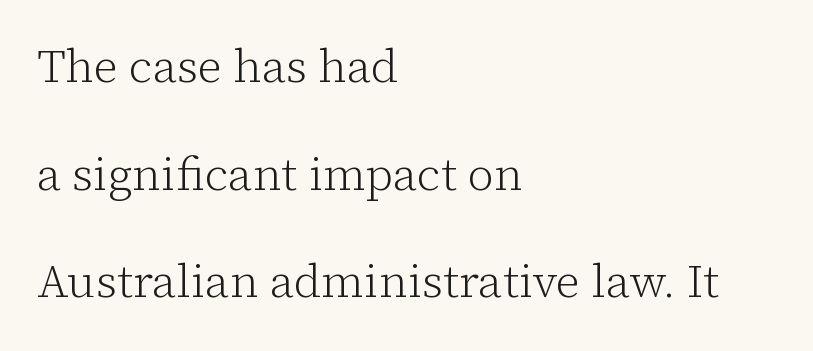
Has an underline been added? It has not. Is the type heavy? It reads as light-to-regular instead. Look at the bottom of the vertical strokes: they flare into serifs here. A typesetter would call this proportional, since set widths differ per character. Loosely led — the rows are spread out.
